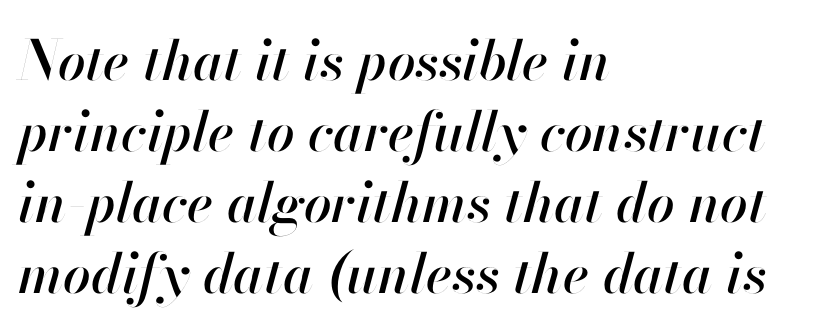
Each word holds together tightly as a unit, with standard inter-letter gaps. The glyphs are unaccompanied by any horizontal stroke below them. Regular leading. Does the lettering tilt? It does — this is italic. Spacing verdict: proportional, widths tailored to each character.
